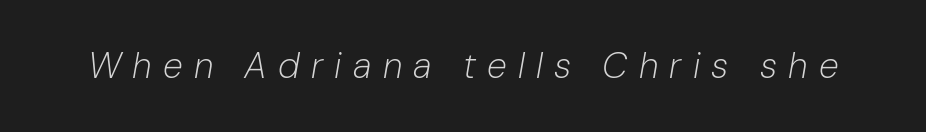
Q: Is the text bold? A: No.
Q: Is the text italic (slanted)? A: Yes, it leans right by about 10 degrees.
Q: Is the text underlined? A: No.
Q: Is the spacing between letters normal or unusually wide? A: Unusually wide.
Q: Width (condensed, normal, or wide)? A: Normal.
Q: Stroke contrast? A: Low.
Q: x-height? A: Medium.
Q: Monospaced? A: No.
